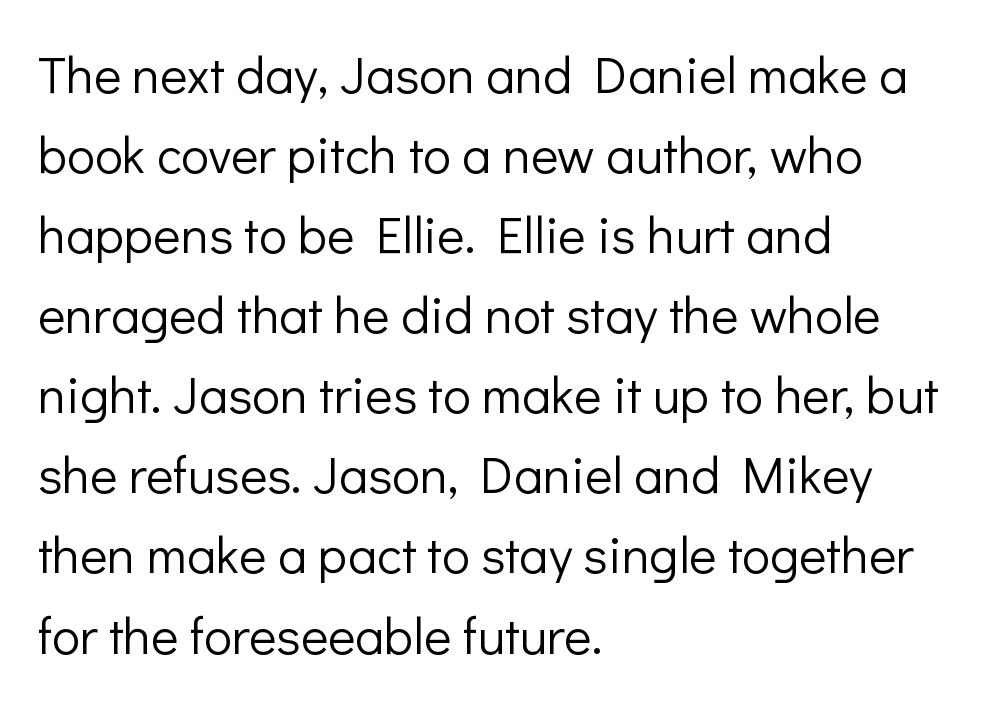
Q: Is the text bold? A: No.
Q: Is the text italic (slanted)? A: No, it is upright.
Q: Is the typeface a serif or a sans-serif typeface? A: Sans-serif.
Q: Is the text underlined? A: No.
Q: How is the paragraph aligned? A: Left-aligned.
Q: Is the spacing between letters normal or unusually wide? A: Normal.
Q: Is the spacing between lines tight, normal or loose? A: Normal.
Q: Width (condensed, normal, or wide)? A: Normal.
Q: Stroke contrast? A: Low.
Q: x-height? A: Medium.
Q: Monospaced? A: No.
